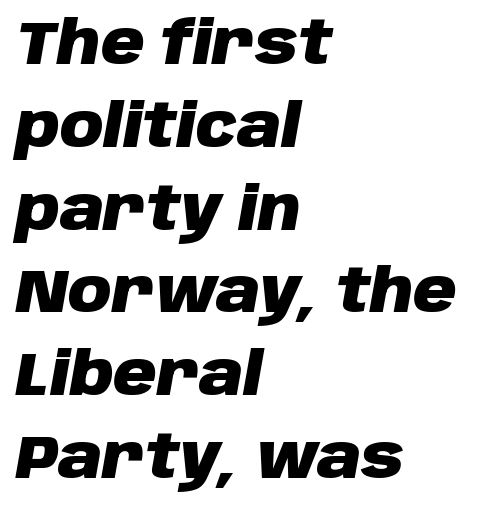
Q: Is the text bold? A: Yes.
Q: Is the text italic (slanted)? A: Yes, it leans right by about 10 degrees.
Q: Is the text underlined? A: No.
Q: How is the paragraph aligned? A: Left-aligned.
Q: Is the spacing between letters normal or unusually wide? A: Normal.
Q: Is the spacing between lines tight, normal or loose? A: Normal.
Q: Width (condensed, normal, or wide)? A: Normal.
Q: Stroke contrast? A: Low.
Q: x-height? A: Large.
Q: Monospaced? A: No.
